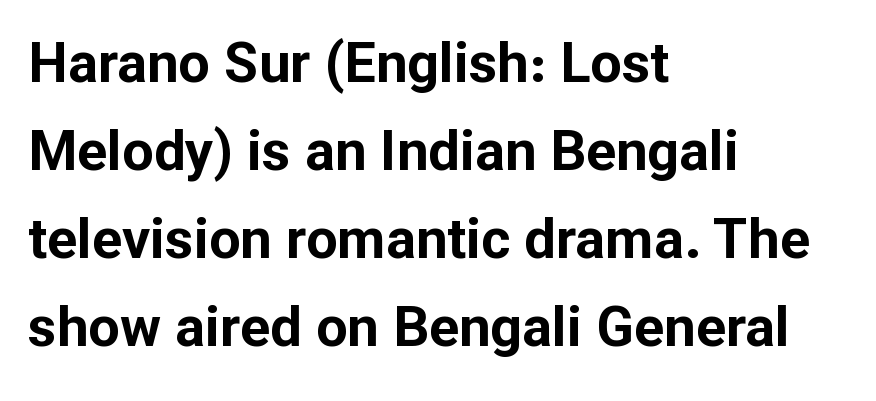
{"serif": "no", "italic": "no", "bold": "yes", "weight": "bold", "width": "normal", "stroke_contrast": "low", "x_height": "medium", "monospaced": "no", "underline": "no", "align": "left", "line_spacing": "normal", "line_spacing_ratio": 1.57, "letter_spacing": "normal", "letter_spacing_em": 0.0, "glyph_px": 56}
